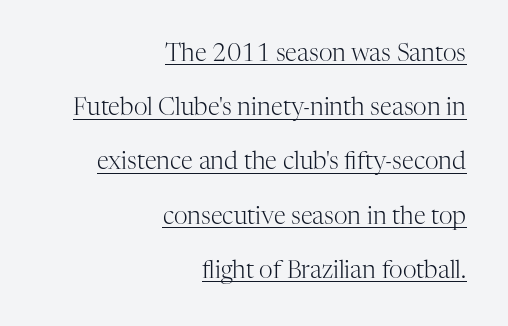
Unbolded letterforms with no extra heft. You can tell it's not italic because the verticals are truly vertical. Vertically, the passage feels expansive, rows floating well apart. Between one letter and the next there's only the usual sliver of space. Has an underline been added? It has. The text block is weighted toward the right margin, trailing off unevenly leftward.
